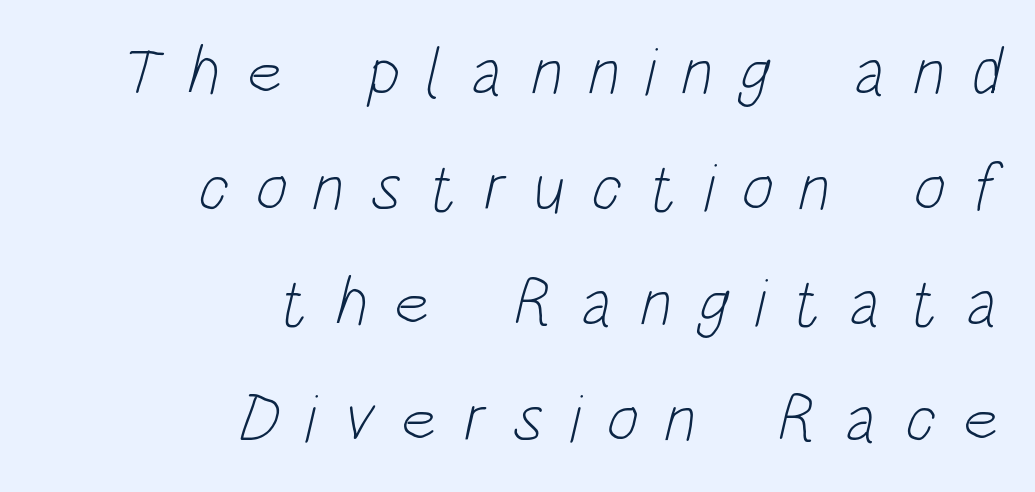
The image shows 68 px light, condensed sans-serif type; set right-aligned, normal line spacing (1.7x), unusually wide letter spacing (+0.39 em), not underlined; low stroke contrast and a large x-height.
